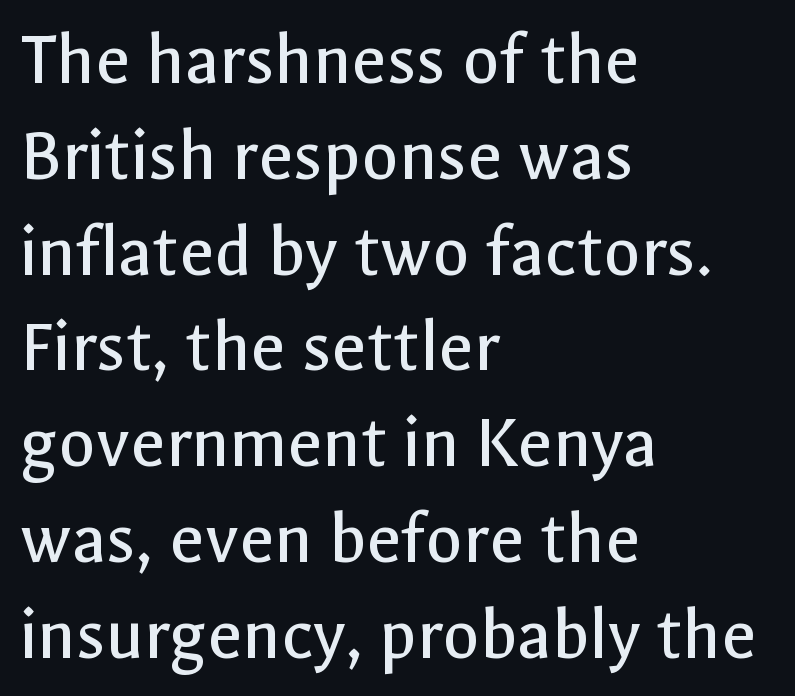
{"serif": "no", "italic": "no", "bold": "no", "weight": "regular", "width": "normal", "x_height": "medium", "monospaced": "no", "underline": "no", "align": "left", "line_spacing": "normal", "line_spacing_ratio": 1.26, "letter_spacing": "normal", "letter_spacing_em": 0.0, "glyph_px": 76}
